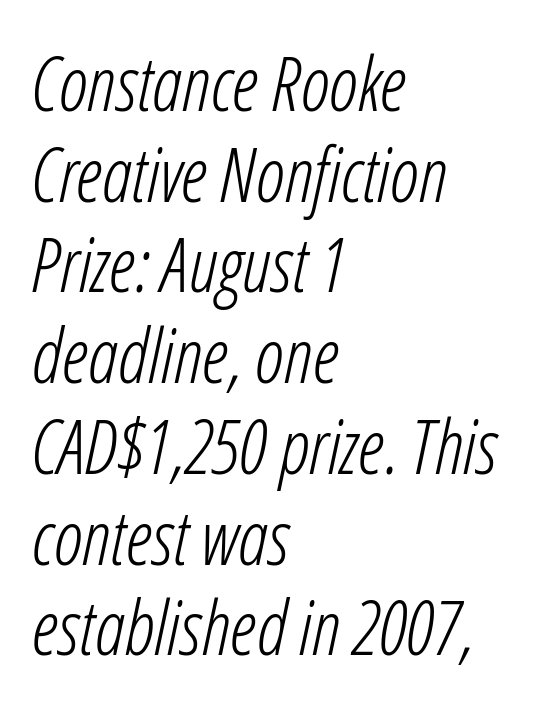
{"italic": "yes", "lean": "right", "slant_degrees": 12, "bold": "no", "weight": "light", "width": "condensed", "stroke_contrast": "low", "x_height": "medium", "monospaced": "no", "underline": "no", "align": "left", "line_spacing_ratio": 1.21, "letter_spacing": "normal", "letter_spacing_em": 0.0, "glyph_px": 75}
